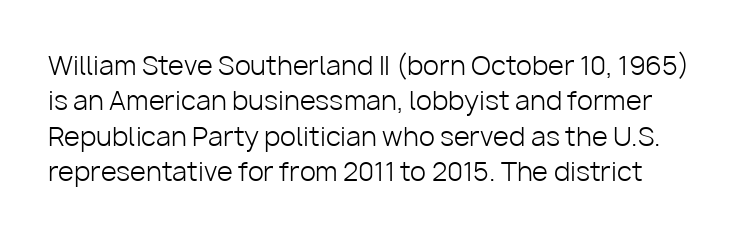
{"italic": "no", "bold": "no", "underline": "no", "line_spacing": "normal", "line_spacing_ratio": 1.36, "letter_spacing": "normal", "letter_spacing_em": 0.0, "glyph_px": 26}
